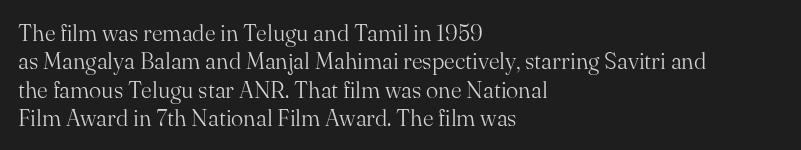
{"italic": "no", "bold": "no", "underline": "no", "align": "left", "line_spacing_ratio": 1.23, "letter_spacing": "normal", "letter_spacing_em": 0.0, "glyph_px": 23}
